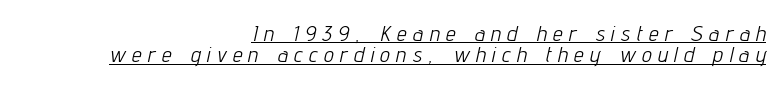
The image shows 22 px text type, italic (leaning right); set right-aligned, tight line spacing (0.96x), unusually wide letter spacing (+0.3 em), underlined.
